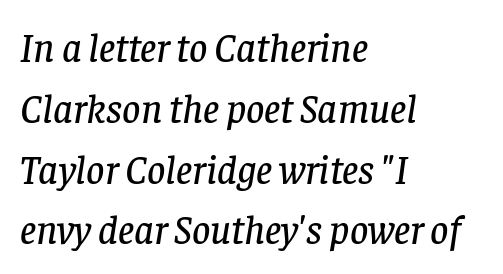
The image shows 40 px serif type, italic (leaning right); set left-aligned, normal line spacing (1.52x), normal letter spacing, not underlined; low stroke contrast and a large x-height.
